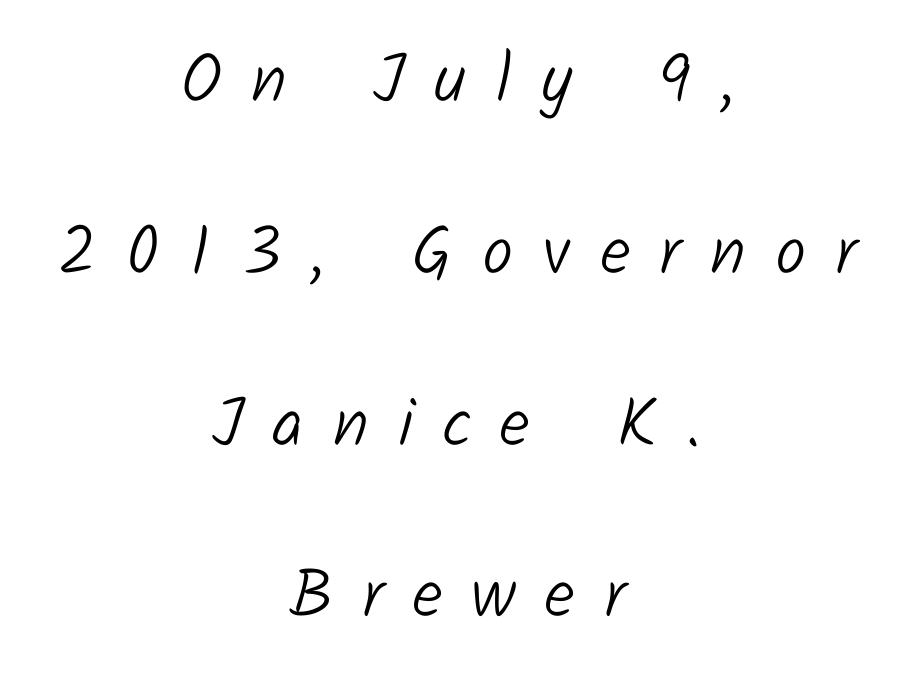
The image shows 69 px light sans-serif type; set centered, loose line spacing (2.49x), unusually wide letter spacing (+0.42 em), not underlined; low stroke contrast and a medium x-height.
